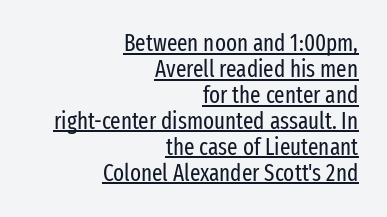
Casual observation: everything's shoved over to the right. Underlined type. The weight would be labelled regular, book, light, or lighter still. The letters sit at their default tracking, neither squeezed nor spread.
